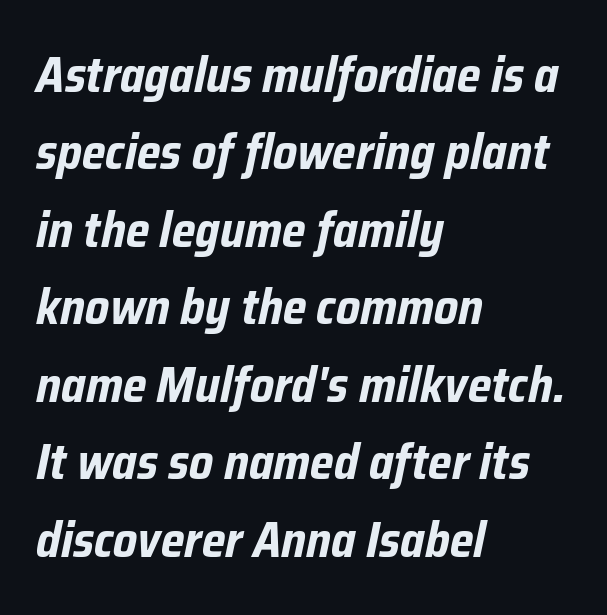
Q: Is the text bold? A: Yes.
Q: Is the text italic (slanted)? A: Yes, it leans right by about 12 degrees.
Q: Is the text underlined? A: No.
Q: How is the paragraph aligned? A: Left-aligned.
Q: Is the spacing between letters normal or unusually wide? A: Normal.
Q: Is the spacing between lines tight, normal or loose? A: Normal.
Q: Width (condensed, normal, or wide)? A: Condensed.
Q: Stroke contrast? A: Low.
Q: x-height? A: Medium.
Q: Monospaced? A: No.
